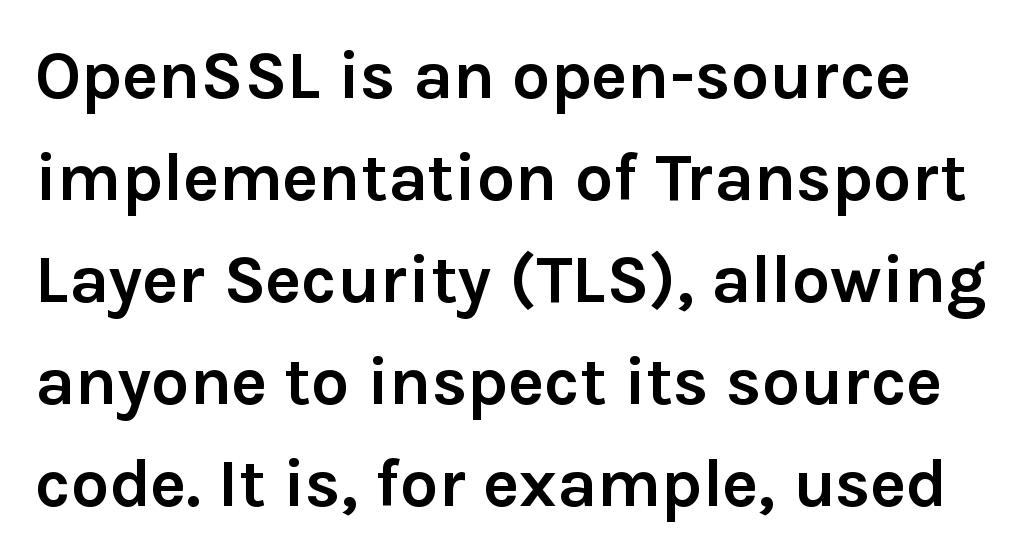
{"serif": "no", "italic": "no", "bold": "yes", "weight": "semibold", "width": "normal", "x_height": "medium", "monospaced": "no", "underline": "no", "line_spacing": "normal", "line_spacing_ratio": 1.5, "letter_spacing": "normal", "letter_spacing_em": 0.0, "glyph_px": 68}
